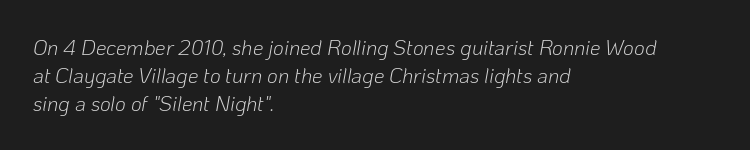
Q: Is the text bold? A: No.
Q: Is the text italic (slanted)? A: Yes, it leans right by about 10 degrees.
Q: Is the text underlined? A: No.
Q: How is the paragraph aligned? A: Left-aligned.
Q: Is the spacing between letters normal or unusually wide? A: Normal.
Q: Is the spacing between lines tight, normal or loose? A: Normal.
